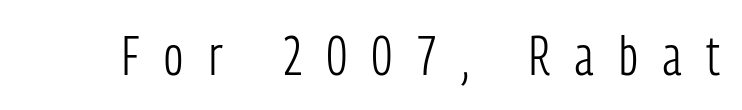
{"serif": "no", "italic": "no", "bold": "no", "weight": "light", "width": "condensed", "stroke_contrast": "low", "x_height": "medium", "monospaced": "no", "underline": "no", "letter_spacing": "wide", "letter_spacing_em": 0.47, "glyph_px": 54}
